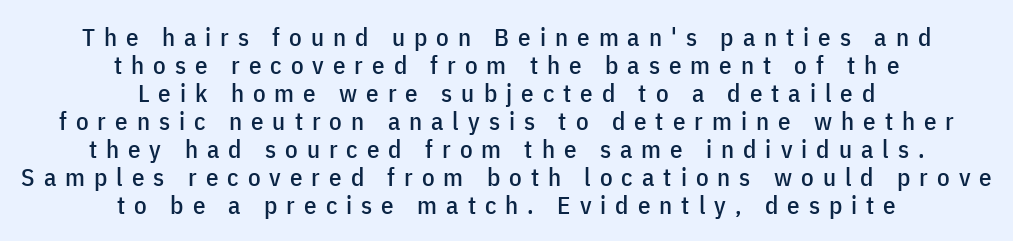
Q: Is the text italic (slanted)? A: No, it is upright.
Q: Is the text underlined? A: No.
Q: How is the paragraph aligned? A: Centered.
Q: Is the spacing between letters normal or unusually wide? A: Unusually wide.
Q: Is the spacing between lines tight, normal or loose? A: Tight.
